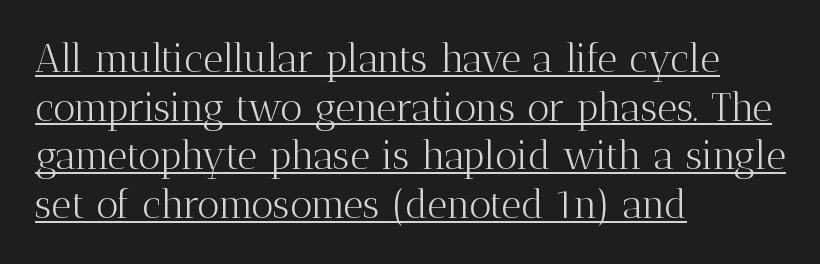
The image shows 39 px light serif type, upright; set left-aligned, normal line spacing (1.25x), normal letter spacing, underlined; medium stroke contrast and a medium x-height.
